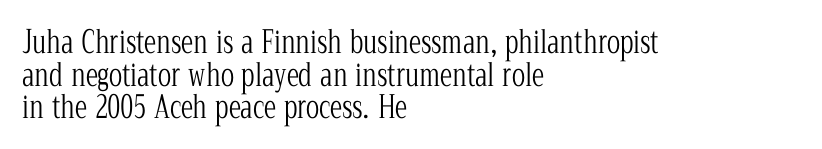
A typesetter would call this leading minimal, almost set solid. Does extra space separate the letters? No, they use regular spacing. Descender tails drop into unmarked territory. Unlike italic type, these characters show no tilt at all.
